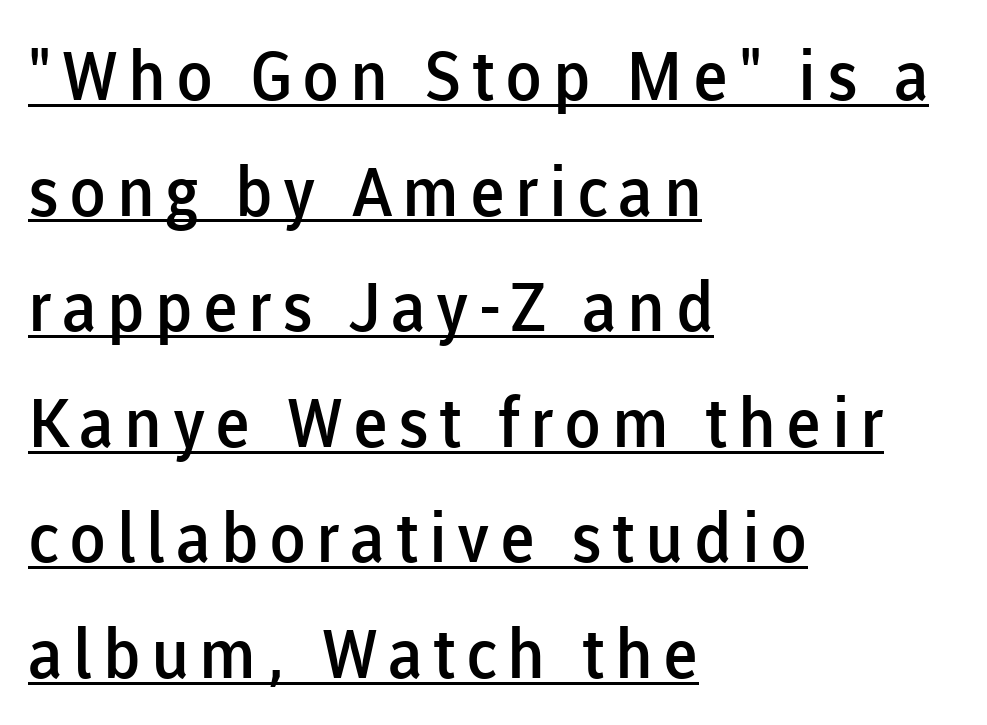
The image shows 68 px semibold sans-serif type, upright; set left-aligned, normal line spacing (1.7x), underlined; low stroke contrast and a medium x-height.
